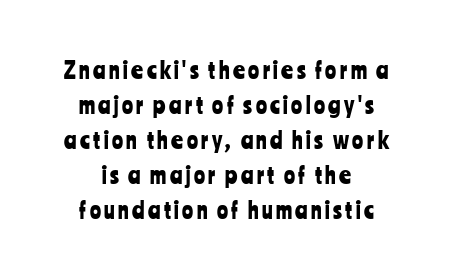
Notice how descenders clear the ascenders below comfortably — that's standard leading. The passage shown is not underscored anywhere. When letters stand straight like this, we call the style roman or upright.
